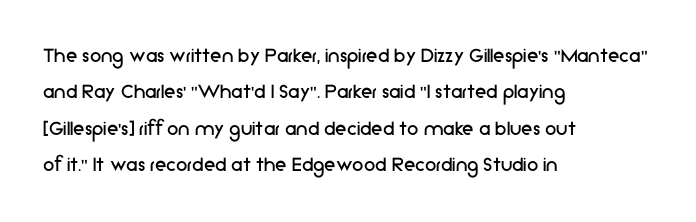
Compared with typical paragraphs, the rows here are spaced about the same. The letterforms sit at book weight or below. Ascenders rise straight up at ninety degrees. The lines are quadded left. Check the space under the baseline: it is left empty. Tracking value appears to be zero — textbook default spacing.
